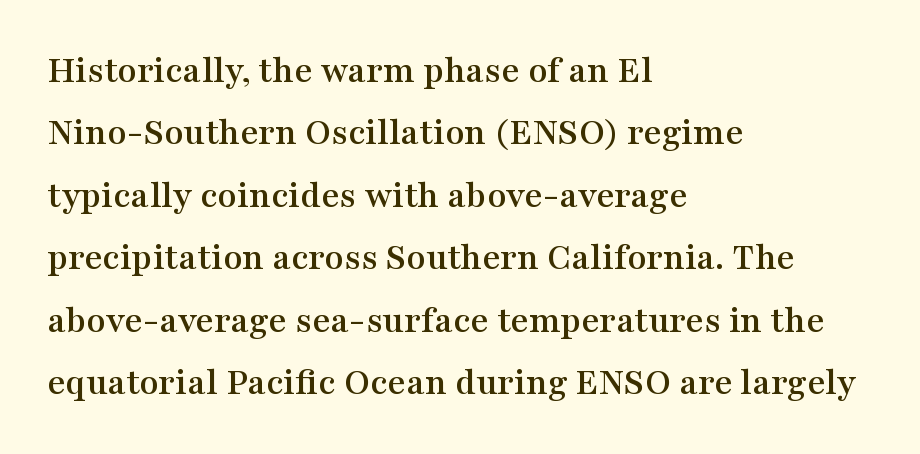
Q: Is the text italic (slanted)? A: No, it is upright.
Q: Is the typeface a serif or a sans-serif typeface? A: Serif.
Q: Is the text underlined? A: No.
Q: How is the paragraph aligned? A: Left-aligned.
Q: Is the spacing between letters normal or unusually wide? A: Normal.
Q: Is the spacing between lines tight, normal or loose? A: Normal.
Q: Width (condensed, normal, or wide)? A: Wide.
Q: Stroke contrast? A: Medium.
Q: x-height? A: Medium.
Q: Monospaced? A: No.
